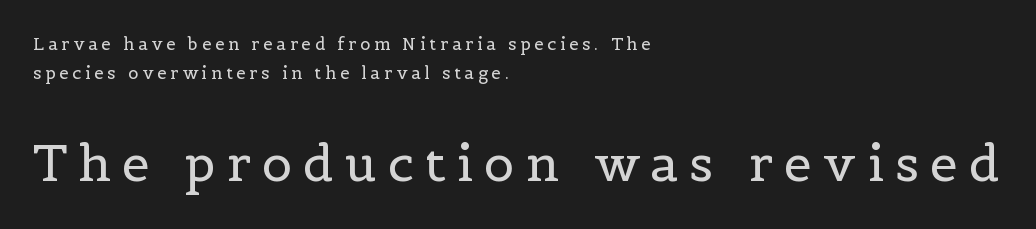
{"serif": "yes", "italic": "no", "bold": "no", "weight": "regular", "width": "normal", "x_height": "medium", "monospaced": "no", "underline": "no", "align": "left", "line_spacing_ratio": 1.72, "letter_spacing": "wide", "letter_spacing_em": 0.22, "larger_block": "second", "size_ratio": 2.94, "glyph_px": 50}
